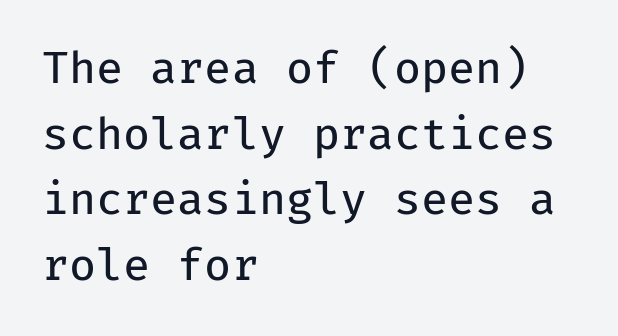
Q: Is the text bold? A: No.
Q: Is the text italic (slanted)? A: No, it is upright.
Q: Is the typeface a serif or a sans-serif typeface? A: Sans-serif.
Q: Is the text underlined? A: No.
Q: How is the paragraph aligned? A: Left-aligned.
Q: Is the spacing between letters normal or unusually wide? A: Normal.
Q: Is the spacing between lines tight, normal or loose? A: Normal.
Q: Width (condensed, normal, or wide)? A: Normal.
Q: Stroke contrast? A: Low.
Q: x-height? A: Medium.
Q: Monospaced? A: Yes.
